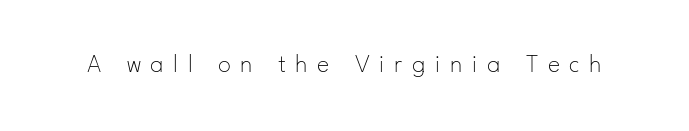
Tracking here is generous; glyphs stand well apart from one another. The weight tops out at a normal text grade. Do the letters lean? They stand straight. The space directly below the letters is spotless.
